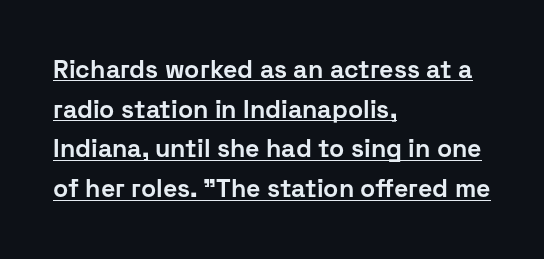
Default kerning and tracking; the words read as compact shapes. Each line of the rendering has a horizontal stroke beneath the glyphs. The leading is moderate, giving the passage an even texture. Every stem runs plumb, perpendicular to the baseline. Bold? Absolutely — the strokes are thick and heavy. Horizontal alignment here is leftward, the default for most running prose.
